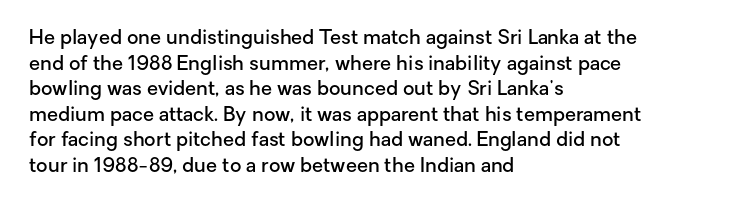
Caption: multi-line text, flush left, ragged right. This sample keeps an unexceptional amount of space between lines. Glance below the letters and you will spot only blank space. How are the letters spaced? Ordinarily, with no added tracking. The letters stand straight up with perfectly vertical stems.
